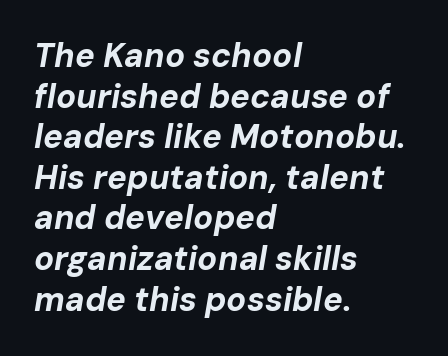
The lettering tilts uniformly, giving the passage an italic look. Its strokes are broad and dark, the hallmark of bold type. Proportional: the letters do not fall into vertical columns. Caption: standard tracking, unaltered. Anything drawn beneath the words? Only blank space. This sample is left-justified, so line endings fall wherever the words run out.
